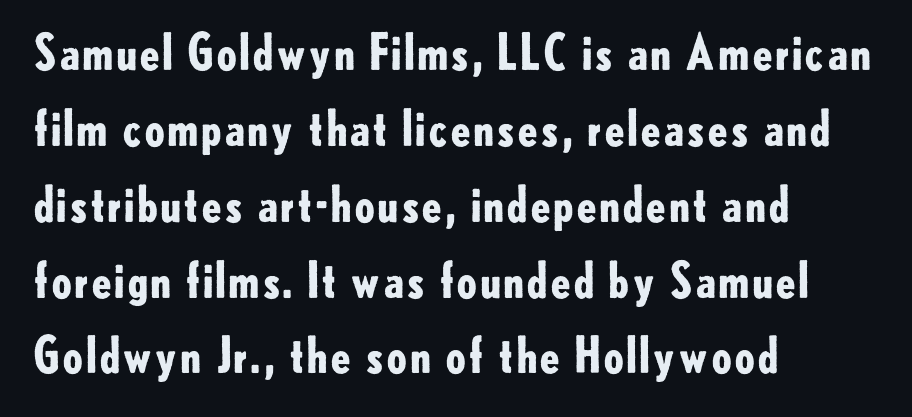
You can tell it's not italic because the verticals are truly vertical. Here the glyphs are tracked normally, forming tight word shapes. Examine the stroke ends and you'll find no serifs. Lines of text with bare space underneath. The paragraph has a hard left edge and a soft right edge. The passage shown is typed in a proportional face where columns would drift.
